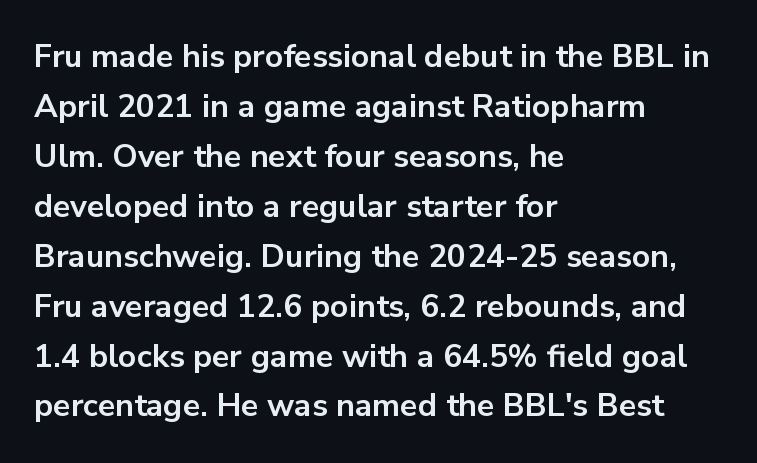
{"serif": "no", "italic": "no", "bold": "yes", "weight": "bold", "width": "normal", "stroke_contrast": "low", "x_height": "medium", "monospaced": "no", "underline": "no", "align": "left", "line_spacing": "normal", "line_spacing_ratio": 1.56, "letter_spacing": "normal", "letter_spacing_em": 0.0, "glyph_px": 32}
